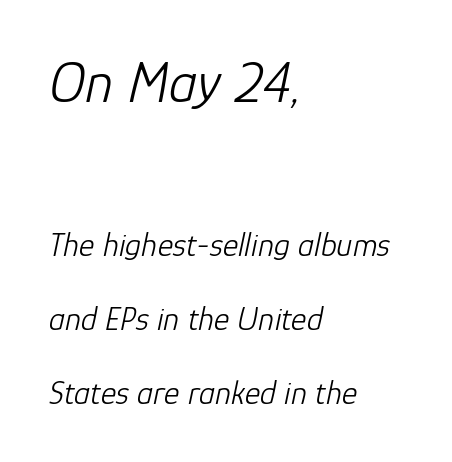
The letters are slanted; this is an italic face. The vertical gap from one line to the next is large. Weight class: somewhere from thin through regular. The tracking reads as untouched default to a designer's eye. Descender tails drop into unmarked territory.
